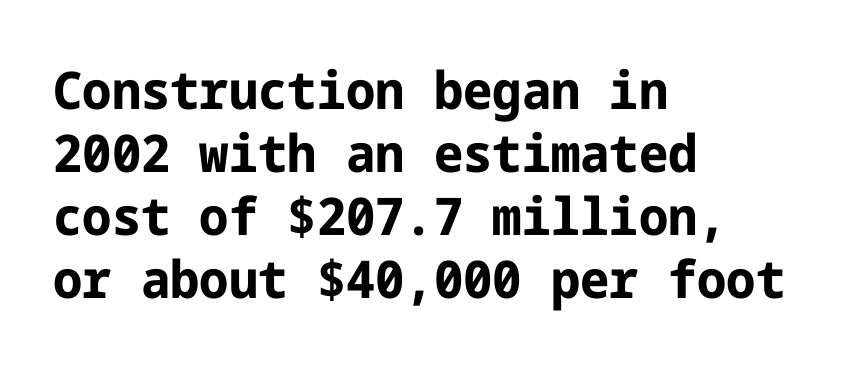
The image shows 52 px bold sans-serif type, upright; set left-aligned, line spacing 1.21x, normal letter spacing, not underlined; low stroke contrast and a medium x-height.
